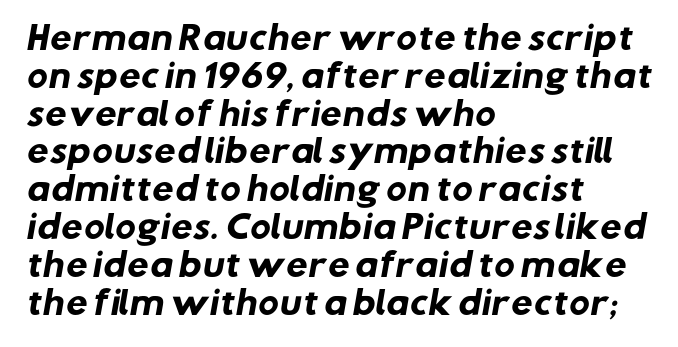
Q: Is the text bold? A: Yes.
Q: Is the typeface a serif or a sans-serif typeface? A: Sans-serif.
Q: Is the text underlined? A: No.
Q: How is the paragraph aligned? A: Left-aligned.
Q: Is the spacing between letters normal or unusually wide? A: Normal.
Q: Width (condensed, normal, or wide)? A: Normal.
Q: Stroke contrast? A: Low.
Q: x-height? A: Medium.
Q: Monospaced? A: No.
